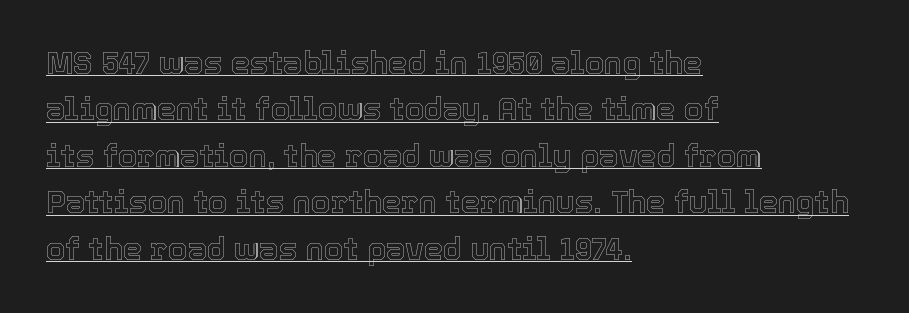
Q: Is the text italic (slanted)? A: No, it is upright.
Q: Is the text underlined? A: Yes.
Q: How is the paragraph aligned? A: Left-aligned.
Q: Is the spacing between letters normal or unusually wide? A: Normal.
Q: Is the spacing between lines tight, normal or loose? A: Normal.
Q: Width (condensed, normal, or wide)? A: Normal.
Q: x-height? A: Medium.
Q: Monospaced? A: No.
